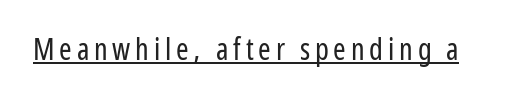
{"serif": "no", "italic": "no", "bold": "no", "weight": "regular", "width": "condensed", "stroke_contrast": "low", "x_height": "medium", "monospaced": "no", "underline": "yes", "glyph_px": 30}
